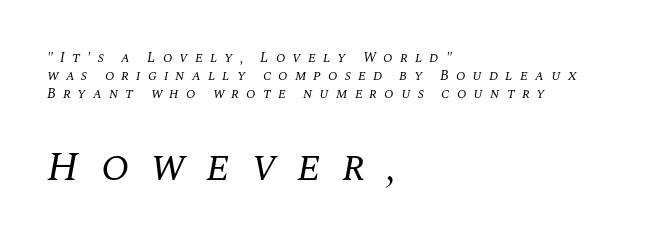
The image shows 42 px regular-weight serif type, italic (leaning right); set left-aligned, normal line spacing (1.29x), unusually wide letter spacing (+0.5 em), not underlined; the second (bottom) block is 3.0x larger; medium stroke contrast and a large x-height.
